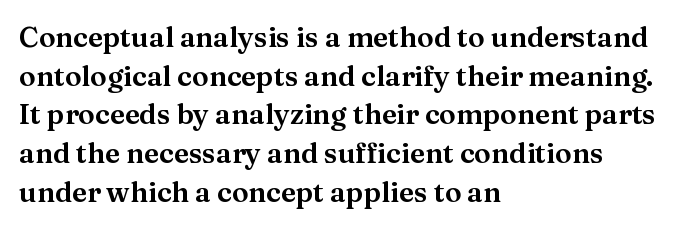
{"serif": "yes", "italic": "no", "width": "normal", "stroke_contrast": "medium", "x_height": "medium", "monospaced": "no", "underline": "no", "align": "left", "line_spacing": "normal", "line_spacing_ratio": 1.38, "letter_spacing": "normal", "letter_spacing_em": 0.0, "glyph_px": 28}
